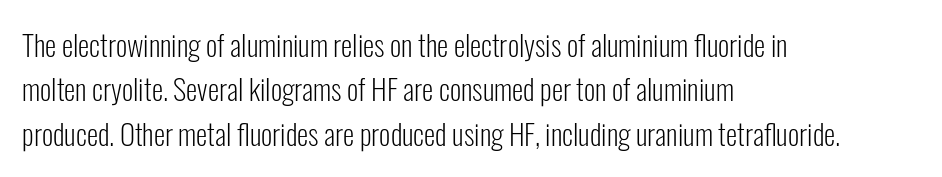
Q: Is the text bold? A: No.
Q: Is the text italic (slanted)? A: No, it is upright.
Q: Is the typeface a serif or a sans-serif typeface? A: Sans-serif.
Q: Is the text underlined? A: No.
Q: How is the paragraph aligned? A: Left-aligned.
Q: Is the spacing between letters normal or unusually wide? A: Normal.
Q: Is the spacing between lines tight, normal or loose? A: Normal.
Q: Width (condensed, normal, or wide)? A: Condensed.
Q: Stroke contrast? A: Low.
Q: x-height? A: Medium.
Q: Monospaced? A: No.
